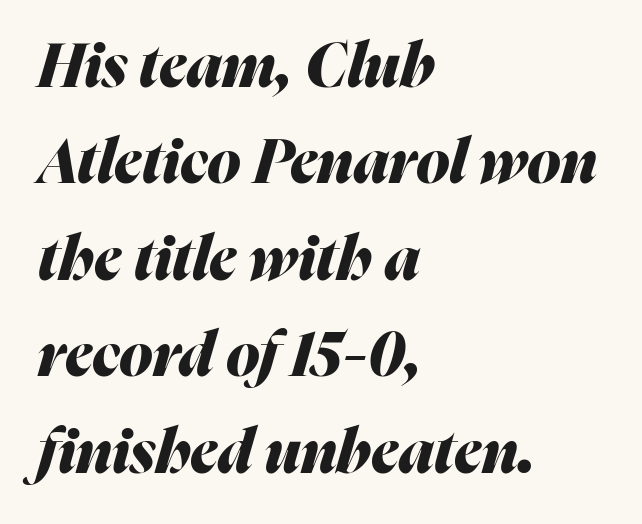
{"italic": "yes", "lean": "right", "slant_degrees": 16, "bold": "yes", "weight": "heavy", "width": "normal", "stroke_contrast": "medium", "x_height": "medium", "monospaced": "no", "underline": "no", "align": "left", "line_spacing": "normal", "line_spacing_ratio": 1.58, "letter_spacing": "normal", "letter_spacing_em": 0.0, "glyph_px": 61}
